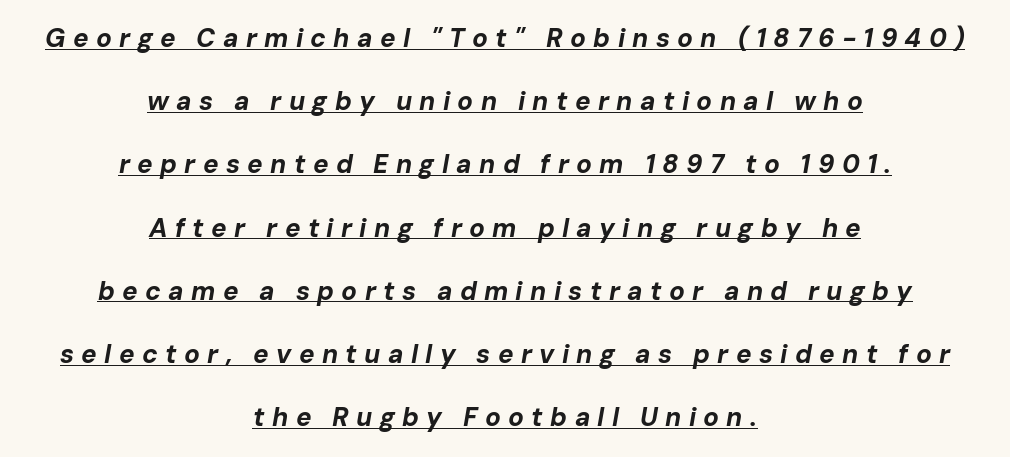
The image shows 26 px bold type, italic (leaning right); set centered, loose line spacing (2.43x), unusually wide letter spacing (+0.28 em), underlined.
